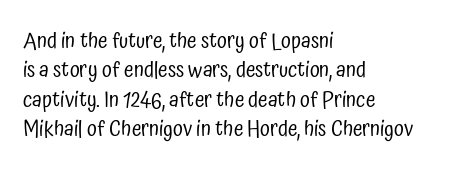
{"italic": "no", "bold": "no", "underline": "no", "align": "left", "line_spacing": "normal", "line_spacing_ratio": 1.33, "letter_spacing": "normal", "letter_spacing_em": 0.0, "glyph_px": 22}
